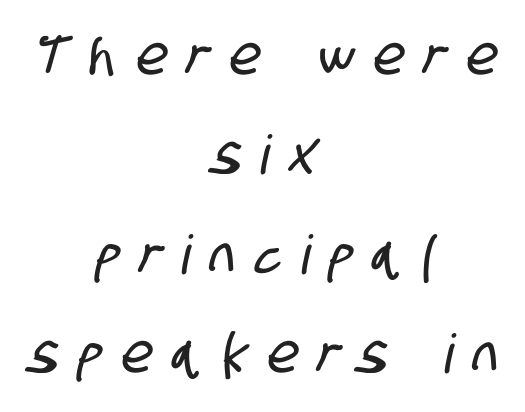
The image shows 54 px condensed sans-serif type; set centered, line spacing 1.84x, unusually wide letter spacing (+0.38 em), not underlined; low stroke contrast and a large x-height.
